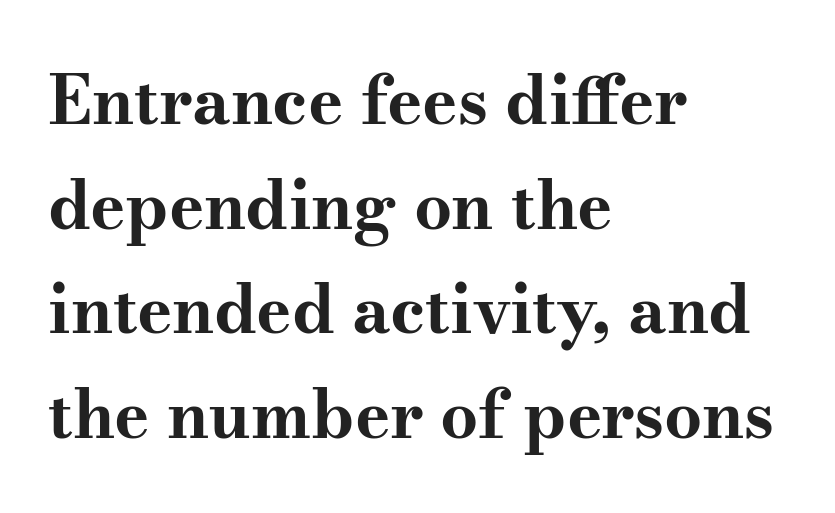
The image shows 67 px bold, wide serif type, upright; set left-aligned, normal line spacing (1.56x), normal letter spacing, not underlined; medium stroke contrast and a small x-height.
